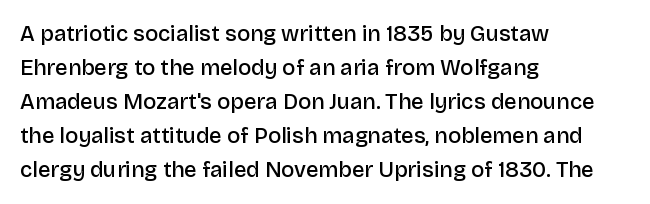
The image shows 22 px text type, upright; set left-aligned, normal line spacing (1.55x), normal letter spacing, not underlined.
